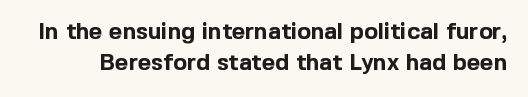
{"italic": "no", "bold": "yes", "underline": "no", "line_spacing": "normal", "line_spacing_ratio": 1.36, "letter_spacing": "normal", "letter_spacing_em": 0.0, "glyph_px": 23}
